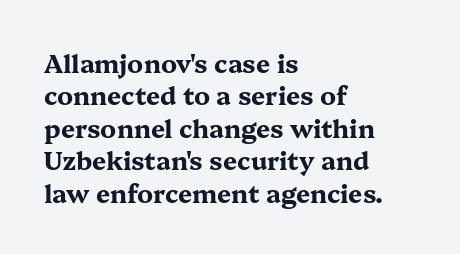
A typesetter would mark this as roman, not italic. The strokes are fattened all the way to bold. Beneath every word, the page is bare. The letters sit at their default tracking, neither squeezed nor spread. Notice how the passage keeps a crisp vertical edge on the left only. The lines sit at an ordinary, default distance from one another.
